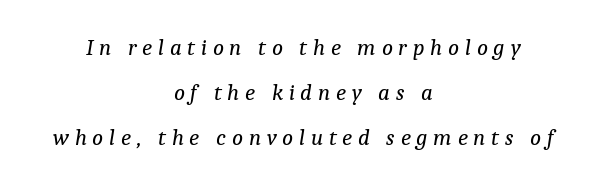
{"italic": "yes", "lean": "right", "slant_degrees": 9, "bold": "no", "underline": "no", "align": "center", "line_spacing": "loose", "line_spacing_ratio": 1.96, "letter_spacing": "wide", "letter_spacing_em": 0.25, "glyph_px": 23}
